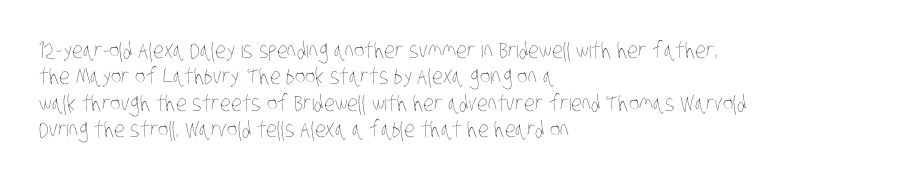
On a weight scale, this lands at 450 or below. Is the block centered? No — it sits flush against the left margin. The strip under each line holds only bare page. What stands out about the letter spacing? Nothing — it is the standard amount.
